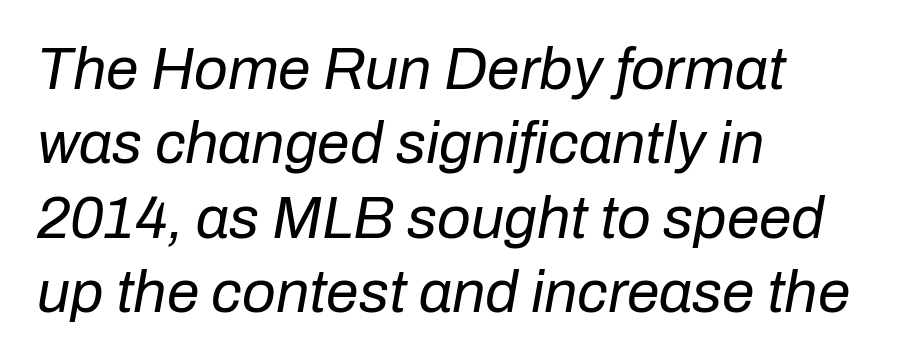
The image shows 59 px regular-weight type, italic (leaning right); set left-aligned, normal line spacing (1.26x), normal letter spacing, not underlined; low stroke contrast and a medium x-height.
